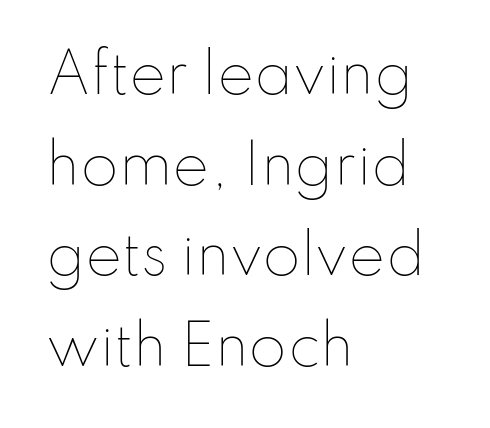
Q: Is the text bold? A: No.
Q: Is the text italic (slanted)? A: No, it is upright.
Q: Is the text underlined? A: No.
Q: How is the paragraph aligned? A: Left-aligned.
Q: Is the spacing between letters normal or unusually wide? A: Normal.
Q: Is the spacing between lines tight, normal or loose? A: Normal.
Q: Width (condensed, normal, or wide)? A: Normal.
Q: Stroke contrast? A: Low.
Q: x-height? A: Small.
Q: Monospaced? A: No.
